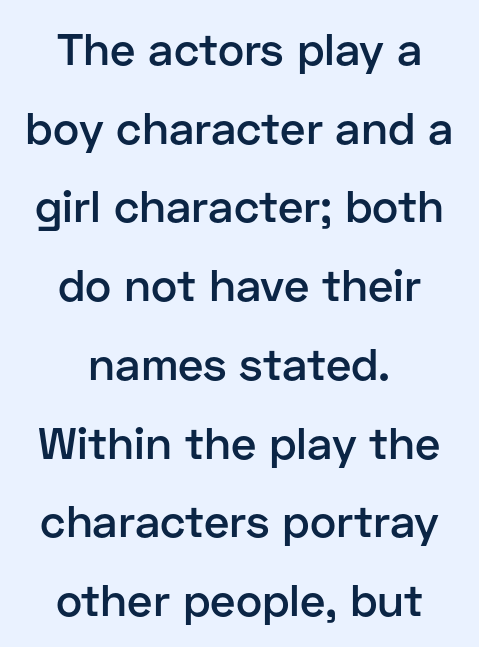
Q: Is the text bold? A: Semi-bold.
Q: Is the text italic (slanted)? A: No, it is upright.
Q: Is the typeface a serif or a sans-serif typeface? A: Sans-serif.
Q: Is the text underlined? A: No.
Q: How is the paragraph aligned? A: Centered.
Q: Is the spacing between letters normal or unusually wide? A: Normal.
Q: Width (condensed, normal, or wide)? A: Normal.
Q: Stroke contrast? A: Low.
Q: x-height? A: Medium.
Q: Monospaced? A: No.
